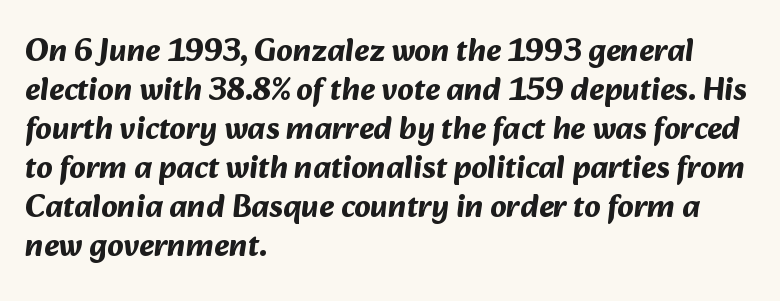
The image shows 32 px bold sans-serif type; set left-aligned, line spacing 1.22x, normal letter spacing, not underlined; medium stroke contrast and a medium x-height.
